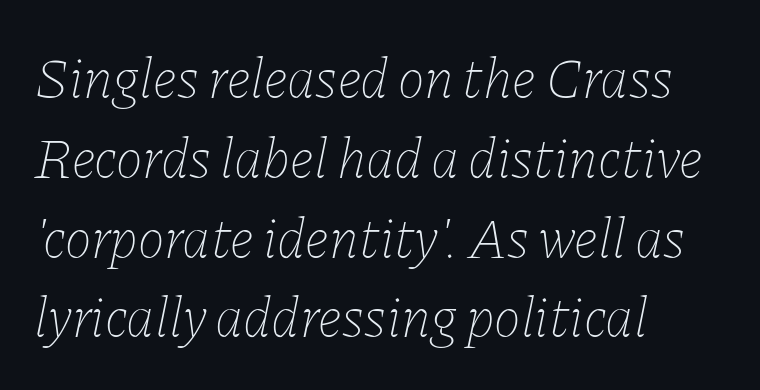
Q: Is the text bold? A: No.
Q: Is the text italic (slanted)? A: Yes, it leans right by about 11 degrees.
Q: Is the text underlined? A: No.
Q: How is the paragraph aligned? A: Left-aligned.
Q: Is the spacing between letters normal or unusually wide? A: Normal.
Q: Is the spacing between lines tight, normal or loose? A: Normal.
Q: Width (condensed, normal, or wide)? A: Normal.
Q: Stroke contrast? A: Low.
Q: x-height? A: Medium.
Q: Monospaced? A: No.
